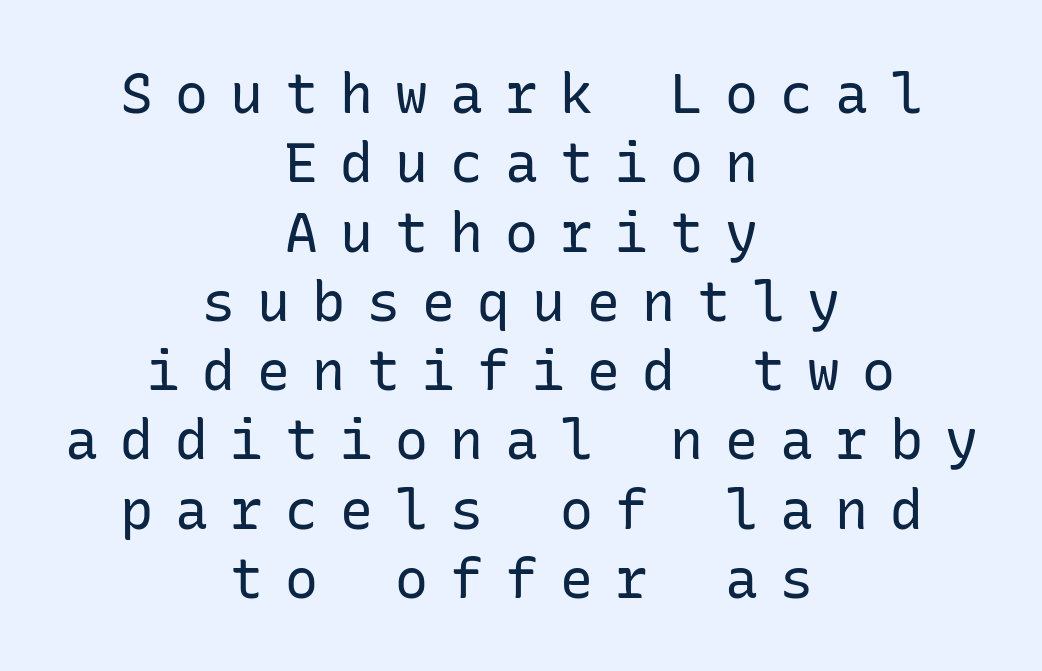
The image shows 55 px regular-weight sans-serif type, upright; set centered, normal line spacing (1.26x), unusually wide letter spacing (+0.4 em), not underlined; low stroke contrast and a medium x-height.
